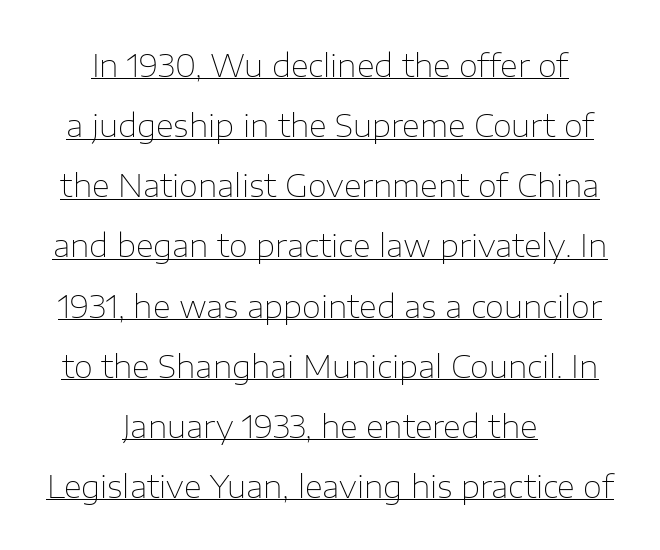
{"serif": "no", "italic": "no", "bold": "no", "weight": "thin", "width": "normal", "stroke_contrast": "low", "x_height": "medium", "monospaced": "no", "underline": "yes", "align": "center", "line_spacing": "loose", "line_spacing_ratio": 1.94, "letter_spacing": "normal", "letter_spacing_em": 0.0, "glyph_px": 31}
